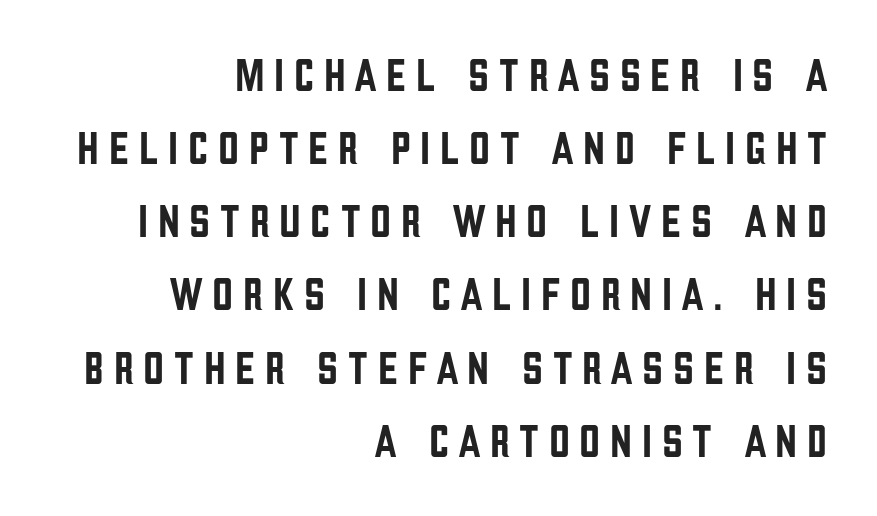
{"serif": "no", "italic": "no", "width": "condensed", "stroke_contrast": "low", "x_height": "large", "monospaced": "no", "underline": "no", "align": "right", "line_spacing": "normal", "line_spacing_ratio": 1.59, "letter_spacing": "wide", "letter_spacing_em": 0.21, "glyph_px": 46}
